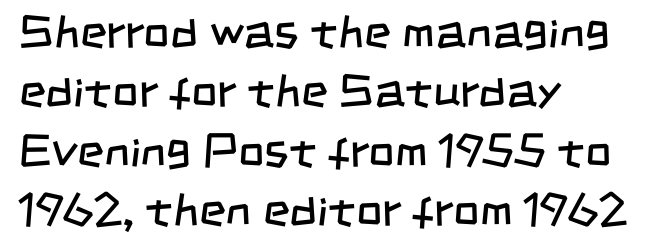
Q: Is the text bold? A: No.
Q: Is the typeface a serif or a sans-serif typeface? A: Sans-serif.
Q: Is the text underlined? A: No.
Q: How is the paragraph aligned? A: Left-aligned.
Q: Is the spacing between letters normal or unusually wide? A: Normal.
Q: Is the spacing between lines tight, normal or loose? A: Normal.
Q: Width (condensed, normal, or wide)? A: Condensed.
Q: Stroke contrast? A: Low.
Q: x-height? A: Large.
Q: Monospaced? A: No.
